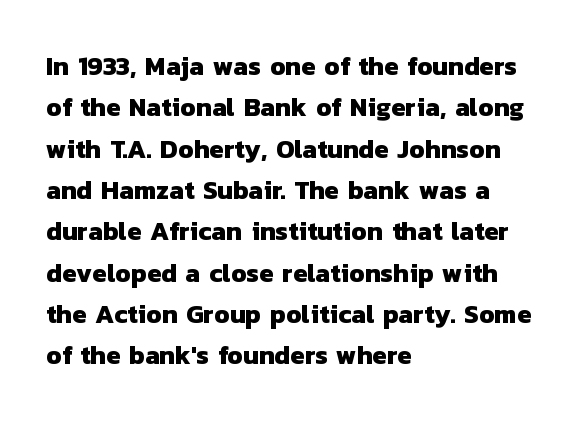
The image shows 26 px bold type; set left-aligned, normal line spacing (1.59x), normal letter spacing, not underlined.
